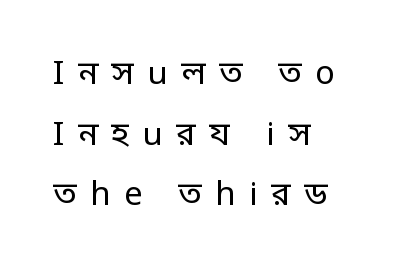
The image shows 33 px regular-weight, condensed sans-serif type, upright; set left-aligned, line spacing 1.84x, unusually wide letter spacing (+0.41 em), not underlined; low stroke contrast.
